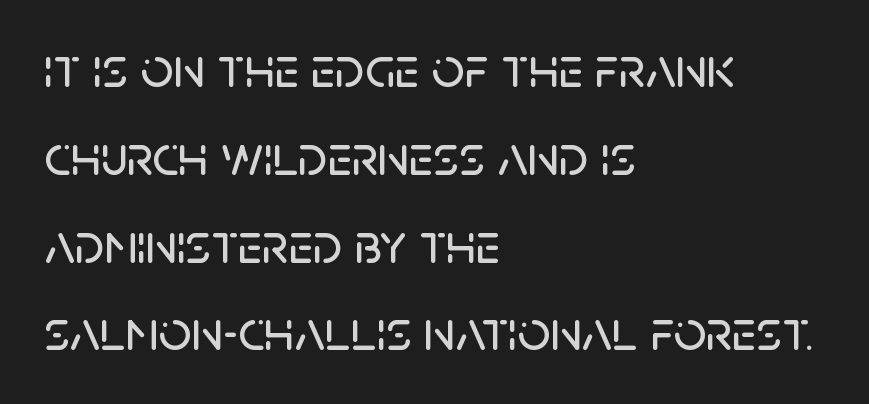
The lettering holds an erect, upright posture throughout. Does the type have serifs? No, each stem ends abruptly. The line texture is even and compact thanks to regular tracking. Each row of text sits above clean, open space. Line spacing here is normal.
